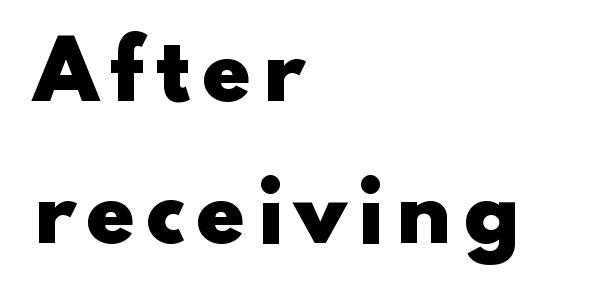
I'd describe the lettering as bold — thick and assertive. Unlike a traditional serif, this face leaves its strokes unadorned. Words float on clear page, feet unadorned. This sample uses an upright cut, with every glyph sitting square on the baseline.
